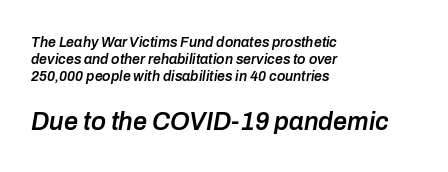
Q: Is the text bold? A: Semi-bold.
Q: Is the text italic (slanted)? A: Yes, it leans right by about 10 degrees.
Q: Is the text underlined? A: No.
Q: How is the paragraph aligned? A: Left-aligned.
Q: Is the spacing between letters normal or unusually wide? A: Normal.
Q: Which block of text is set in a larger size, the first (top) or the second (bottom)? A: The second (bottom) one.
